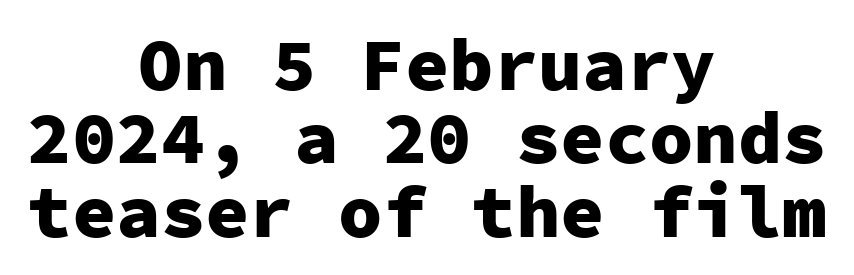
Q: Is the text bold? A: Yes.
Q: Is the text italic (slanted)? A: No, it is upright.
Q: Is the typeface a serif or a sans-serif typeface? A: Sans-serif.
Q: Is the text underlined? A: No.
Q: How is the paragraph aligned? A: Centered.
Q: Is the spacing between letters normal or unusually wide? A: Normal.
Q: Is the spacing between lines tight, normal or loose? A: Tight.
Q: Width (condensed, normal, or wide)? A: Normal.
Q: Stroke contrast? A: Low.
Q: x-height? A: Medium.
Q: Monospaced? A: Yes.
